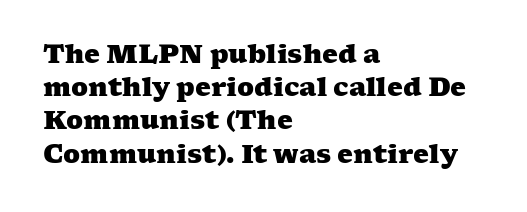
Look at the stroke-to-counter ratio: heavy, a bold. Line beginnings align vertically; line endings do not. The foot of each line stays bare and open. Rows of type keep a routine distance in the vertical direction. The passage shown has conventional tracking throughout.
